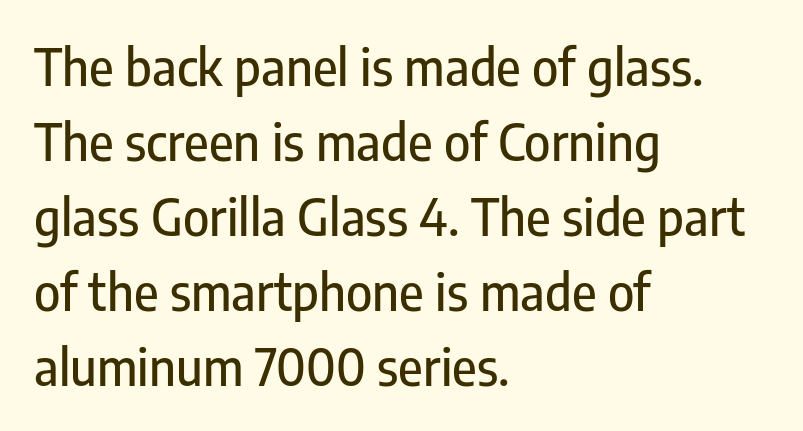
The image shows 50 px condensed sans-serif type, upright; set left-aligned, normal line spacing (1.5x), normal letter spacing, not underlined; low stroke contrast and a medium x-height.
